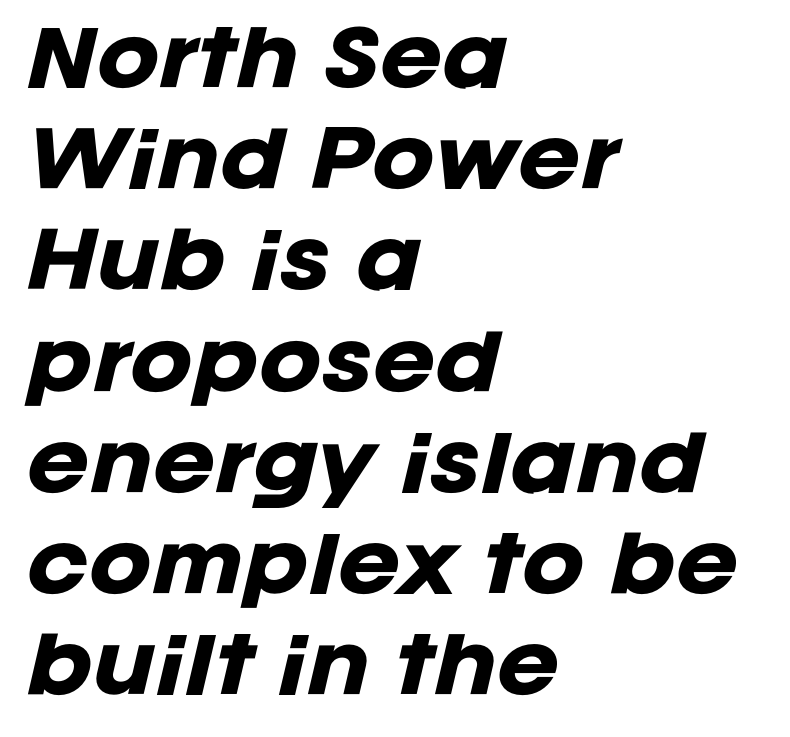
{"italic": "yes", "lean": "right", "slant_degrees": 12, "bold": "yes", "weight": "heavy", "width": "normal", "stroke_contrast": "low", "x_height": "large", "monospaced": "no", "underline": "no", "align": "left", "line_spacing": "normal", "line_spacing_ratio": 1.35, "letter_spacing": "normal", "letter_spacing_em": 0.0, "glyph_px": 75}
